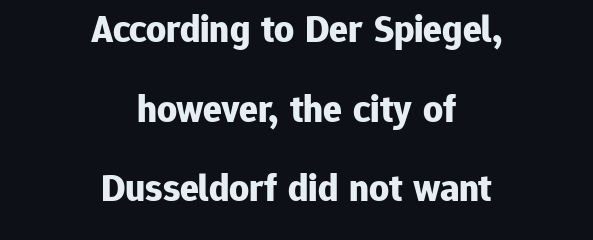
The image shows 39 px bold sans-serif type, upright; set centered, loose line spacing (2.04x), normal letter spacing, not underlined; low stroke contrast and a medium x-height.
